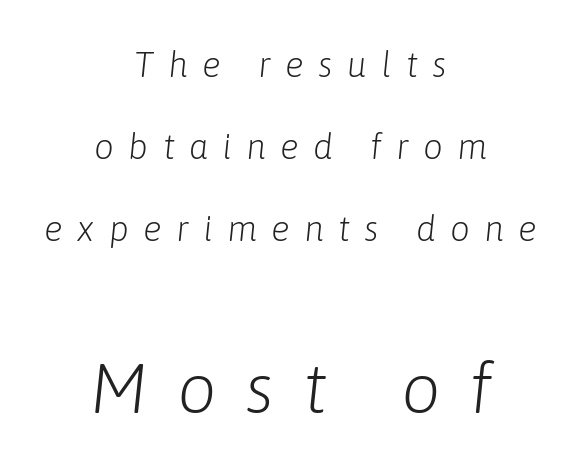
Q: Is the text bold? A: No.
Q: Is the text italic (slanted)? A: Yes, it leans right by about 6 degrees.
Q: Is the text underlined? A: No.
Q: How is the paragraph aligned? A: Centered.
Q: Is the spacing between letters normal or unusually wide? A: Unusually wide.
Q: Is the spacing between lines tight, normal or loose? A: Loose.
Q: Which block of text is set in a larger size, the first (top) or the second (bottom)? A: The second (bottom) one.
Q: Width (condensed, normal, or wide)? A: Normal.
Q: Stroke contrast? A: Low.
Q: x-height? A: Medium.
Q: Monospaced? A: No.
